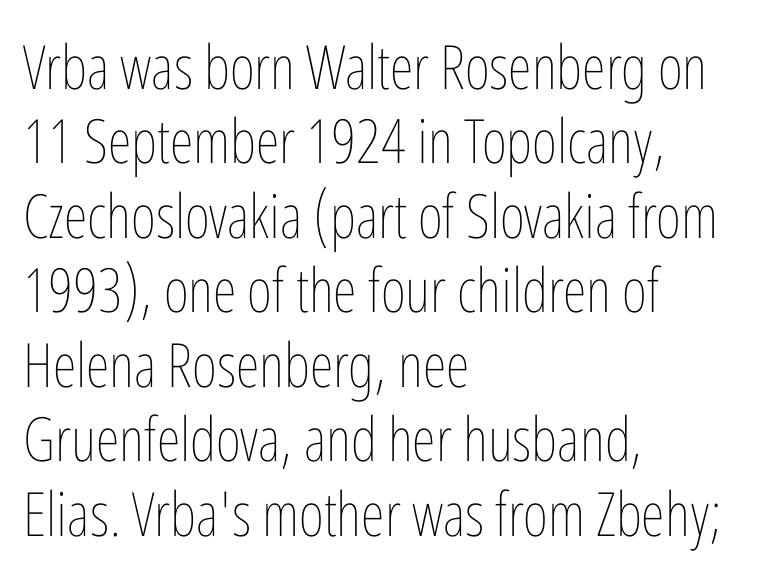
{"italic": "no", "bold": "no", "weight": "thin", "width": "condensed", "stroke_contrast": "low", "x_height": "medium", "monospaced": "no", "underline": "no", "align": "left", "line_spacing_ratio": 1.22, "letter_spacing": "normal", "letter_spacing_em": 0.0, "glyph_px": 61}
